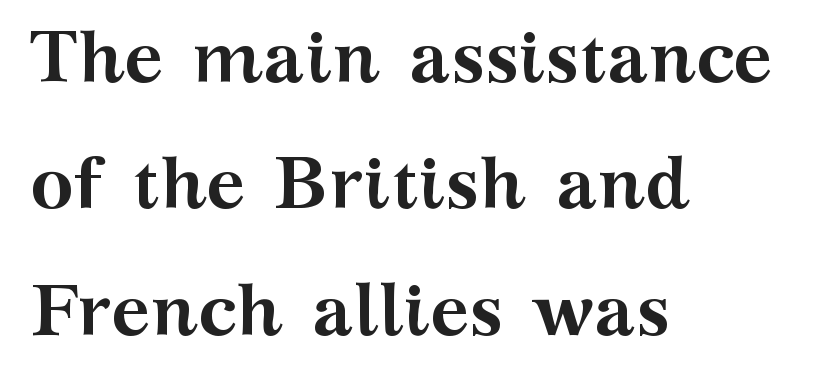
Q: Is the text bold? A: Yes.
Q: Is the text italic (slanted)? A: No, it is upright.
Q: Is the typeface a serif or a sans-serif typeface? A: Serif.
Q: Is the text underlined? A: No.
Q: How is the paragraph aligned? A: Left-aligned.
Q: Is the spacing between letters normal or unusually wide? A: Normal.
Q: Width (condensed, normal, or wide)? A: Wide.
Q: Stroke contrast? A: Medium.
Q: x-height? A: Medium.
Q: Monospaced? A: No.
